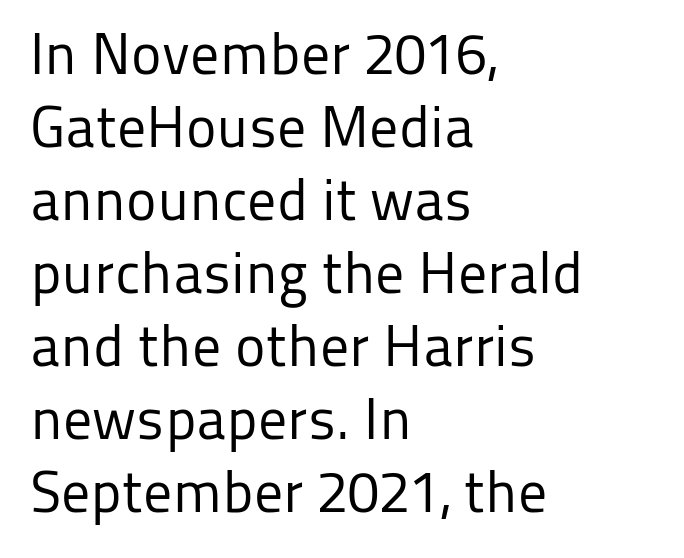
{"serif": "no", "italic": "no", "bold": "no", "weight": "regular", "width": "normal", "stroke_contrast": "low", "x_height": "medium", "monospaced": "no", "underline": "no", "align": "left", "line_spacing": "normal", "line_spacing_ratio": 1.26, "letter_spacing": "normal", "letter_spacing_em": 0.0, "glyph_px": 58}
